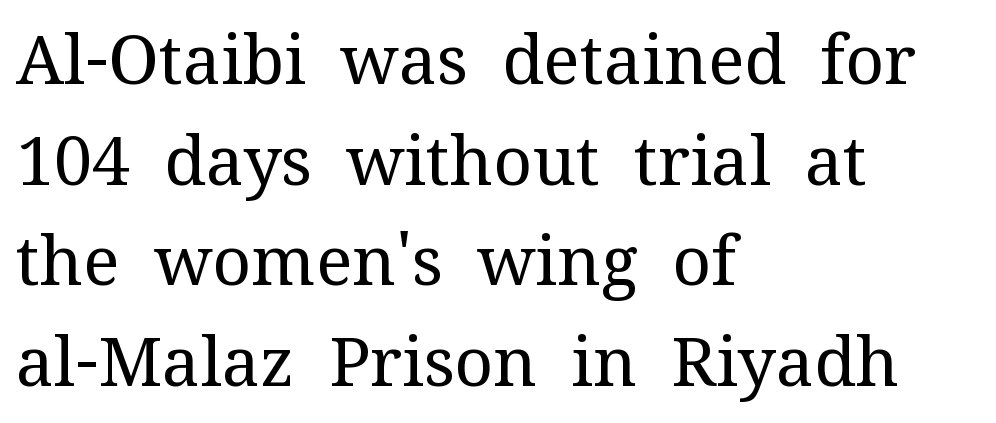
The strokes carry an ordinary text weight at most. The text block is weighted toward the left margin, trailing off unevenly rightward. The letters stand upright; this is a roman face. Old-style or modern, the face here clearly has serifs.
